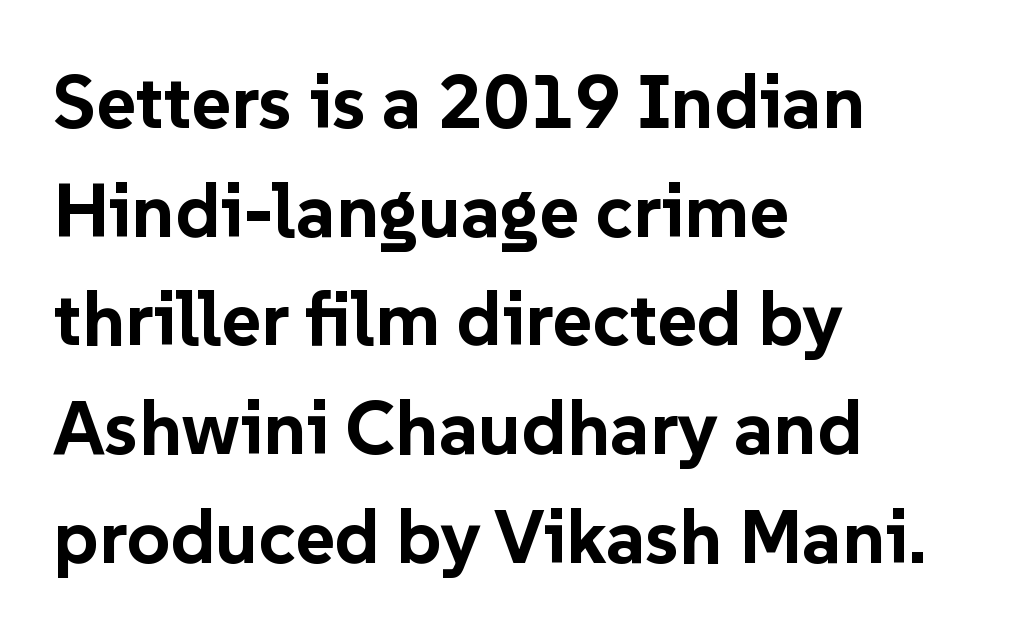
The image shows 76 px bold sans-serif type, upright; set left-aligned, normal line spacing (1.43x), normal letter spacing, not underlined; low stroke contrast and a medium x-height.
